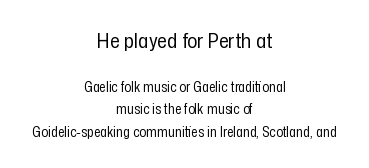
{"italic": "no", "bold": "no", "underline": "no", "align": "center", "line_spacing": "normal", "line_spacing_ratio": 1.62, "letter_spacing": "normal", "letter_spacing_em": 0.0, "larger_block": "first", "size_ratio": 1.5, "glyph_px": 21}
